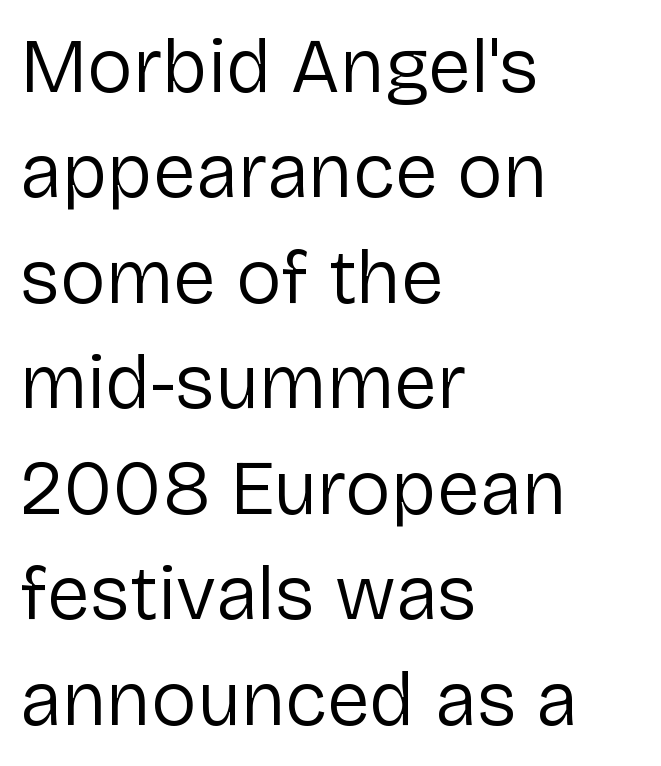
{"serif": "no", "italic": "no", "bold": "no", "weight": "regular", "width": "normal", "stroke_contrast": "low", "x_height": "medium", "monospaced": "no", "underline": "no", "align": "left", "line_spacing": "normal", "line_spacing_ratio": 1.37, "letter_spacing": "normal", "letter_spacing_em": 0.0, "glyph_px": 77}
